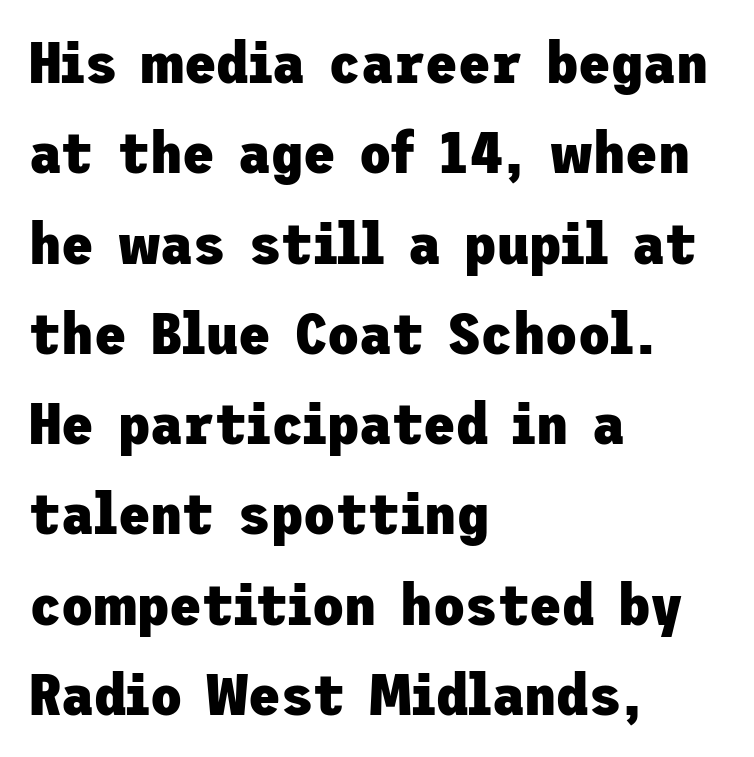
The image shows 59 px heavy sans-serif type, upright; set left-aligned, normal line spacing (1.53x), normal letter spacing, not underlined; low stroke contrast and a medium x-height.
